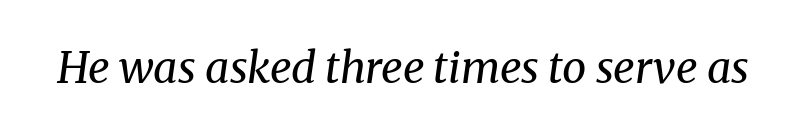
You could not count columns in this text — the font is proportionally spaced. The cut favours lightness, reaching ordinary text weight at its darkest. Beneath every word, the page is bare. Italic? Definitely — the glyphs are oblique. The text was rendered using a seriffed face with decorative stroke endings.
